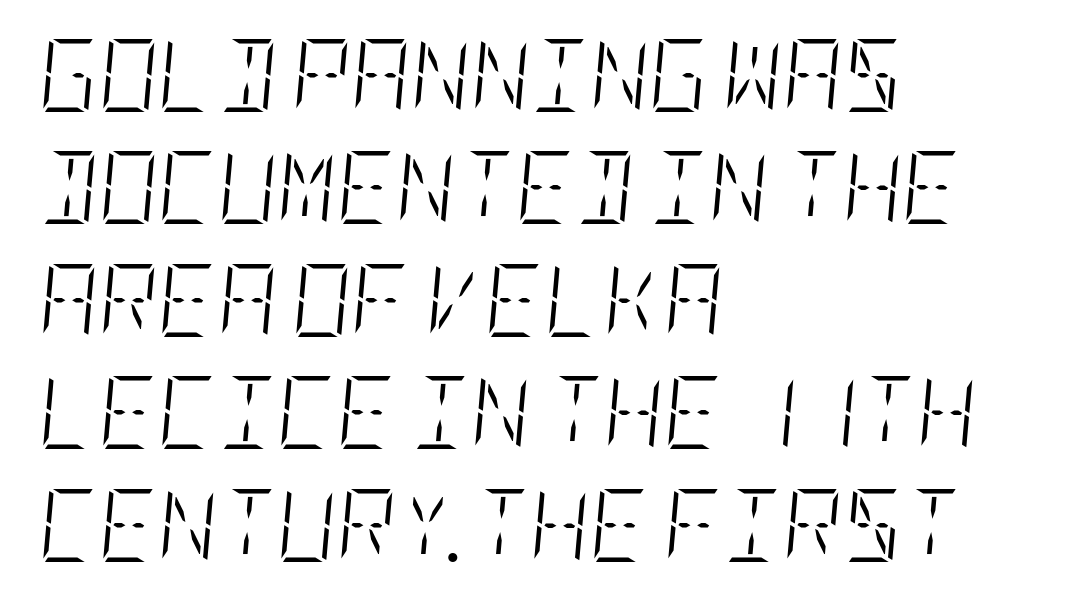
Q: Is the text bold? A: No.
Q: Is the text italic (slanted)? A: Yes, it leans right by about 5 degrees.
Q: Is the text underlined? A: No.
Q: How is the paragraph aligned? A: Left-aligned.
Q: Is the spacing between letters normal or unusually wide? A: Normal.
Q: Is the spacing between lines tight, normal or loose? A: Normal.
Q: Width (condensed, normal, or wide)? A: Condensed.
Q: Stroke contrast? A: Low.
Q: x-height? A: Large.
